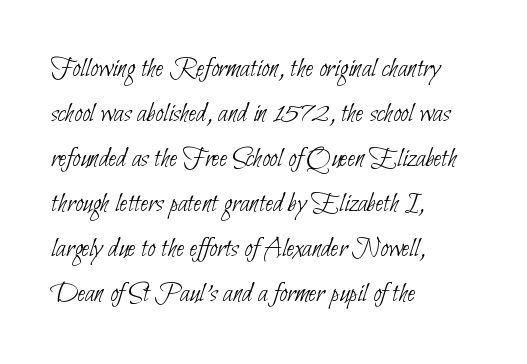
The image shows 29 px thin, condensed sans-serif type; set left-aligned, normal line spacing (1.55x), normal letter spacing, not underlined; low stroke contrast and a small x-height.
